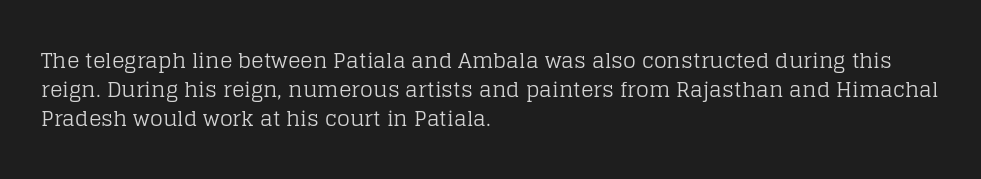
The image shows 21 px text type, upright; set left-aligned, normal line spacing (1.38x), normal letter spacing, not underlined.
